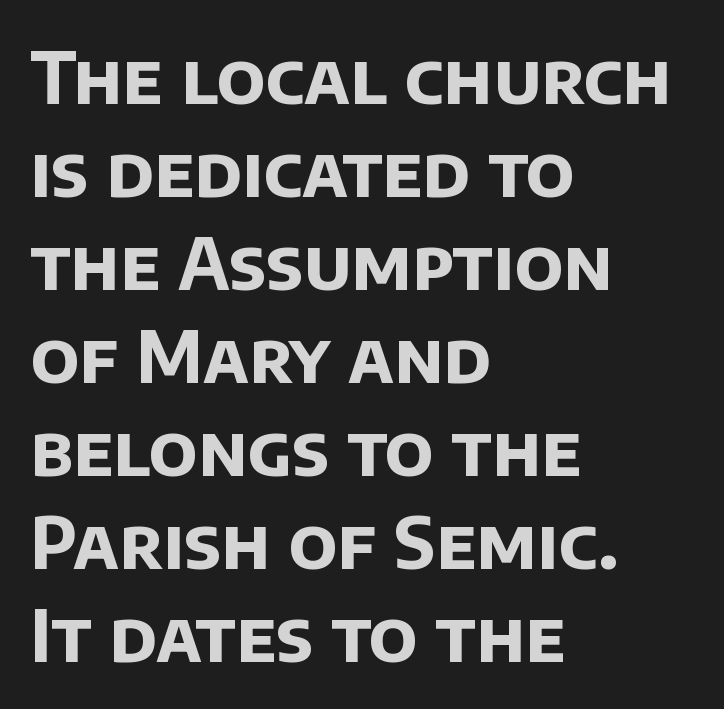
{"serif": "no", "bold": "yes", "weight": "bold", "width": "normal", "stroke_contrast": "low", "x_height": "large", "monospaced": "no", "underline": "no", "align": "left", "line_spacing": "normal", "line_spacing_ratio": 1.31, "letter_spacing": "normal", "letter_spacing_em": 0.0, "glyph_px": 71}
